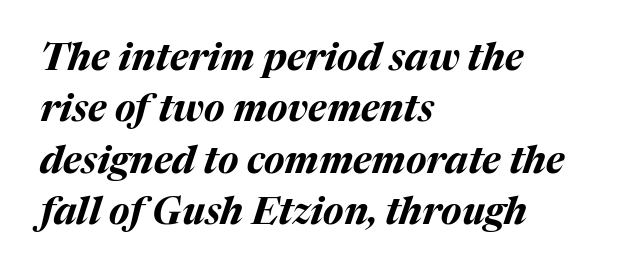
The image shows 38 px bold type, italic (leaning right); set left-aligned, normal line spacing (1.35x), normal letter spacing, not underlined; medium stroke contrast and a medium x-height.
